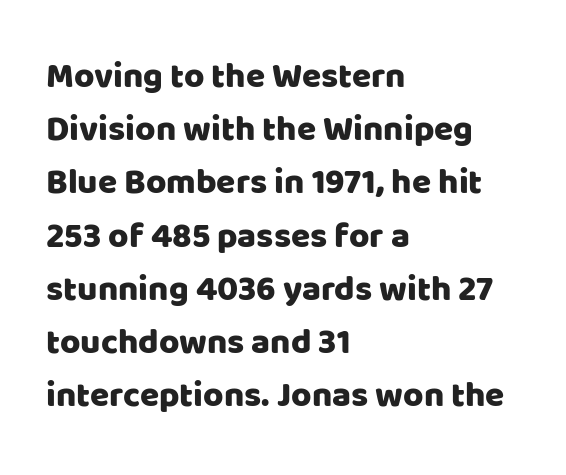
Q: Is the text italic (slanted)? A: No, it is upright.
Q: Is the typeface a serif or a sans-serif typeface? A: Sans-serif.
Q: Is the text underlined? A: No.
Q: How is the paragraph aligned? A: Left-aligned.
Q: Is the spacing between letters normal or unusually wide? A: Normal.
Q: Is the spacing between lines tight, normal or loose? A: Normal.
Q: Width (condensed, normal, or wide)? A: Normal.
Q: Stroke contrast? A: Low.
Q: x-height? A: Large.
Q: Monospaced? A: No.
